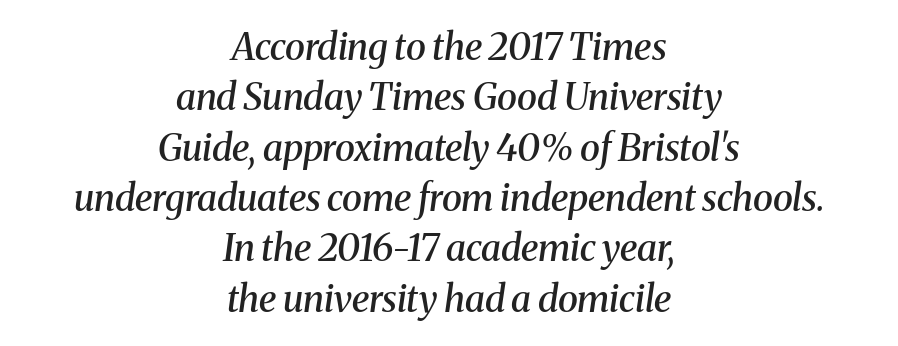
Nobody touched the tracking dial on this one. The setting favours the middle, as headings and verse often do. Students, observe: this is what conventionally led text looks like. Here the designer chose a conventional face with non-uniform glyph widths. Each letter's strokes conclude with small projecting serifs.
